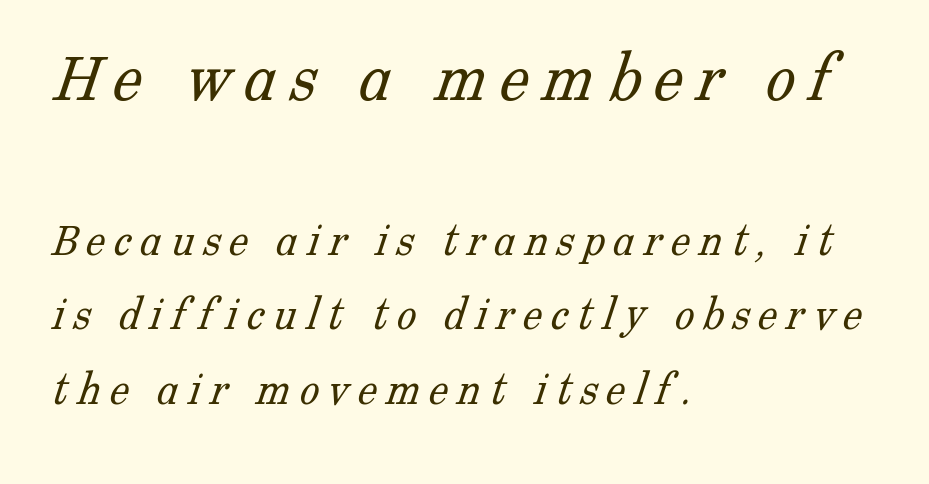
{"serif": "yes", "bold": "no", "weight": "light", "width": "normal", "stroke_contrast": "low", "x_height": "medium", "monospaced": "no", "underline": "no", "align": "left", "line_spacing": "normal", "line_spacing_ratio": 1.52, "larger_block": "first", "size_ratio": 1.51, "glyph_px": 74}
